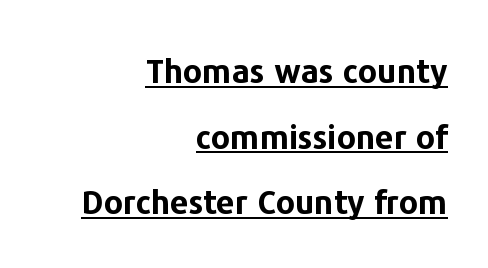
Quick note: underline on. You could fit nearly another row in the gap between these rows. The type is set solid horizontally, with unmodified tracking. This is heavy type, rendered in bold.
